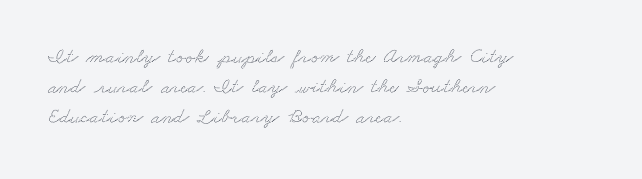
The image shows 21 px text type; set left-aligned, normal line spacing (1.44x), normal letter spacing, not underlined.
